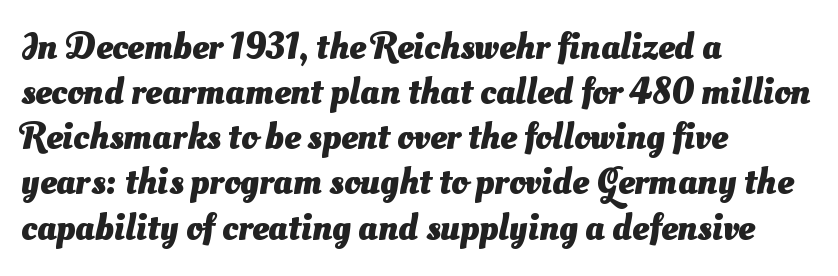
Type without underlining. Every letter is thick-stroked: bold, no question. Note: no serifs on the glyphs. The rendering uses natural spacing where letterforms have individual widths. The face used here is rendered with its standard letterfit.
